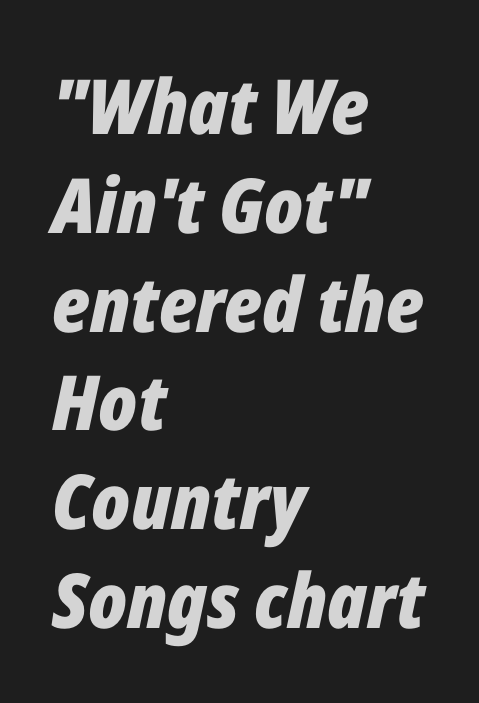
{"italic": "yes", "lean": "right", "slant_degrees": 12, "bold": "yes", "weight": "bold", "width": "condensed", "stroke_contrast": "low", "x_height": "medium", "monospaced": "no", "underline": "no", "align": "left", "line_spacing": "normal", "line_spacing_ratio": 1.3, "letter_spacing": "normal", "letter_spacing_em": 0.0, "glyph_px": 76}
